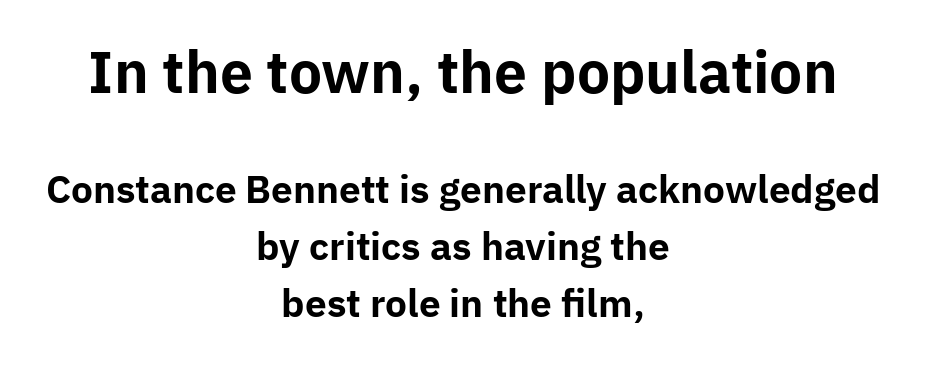
The image shows 56 px bold sans-serif type, upright; set centered, normal line spacing (1.53x), normal letter spacing, not underlined; the first (top) block is 1.51x larger; low stroke contrast and a medium x-height.
